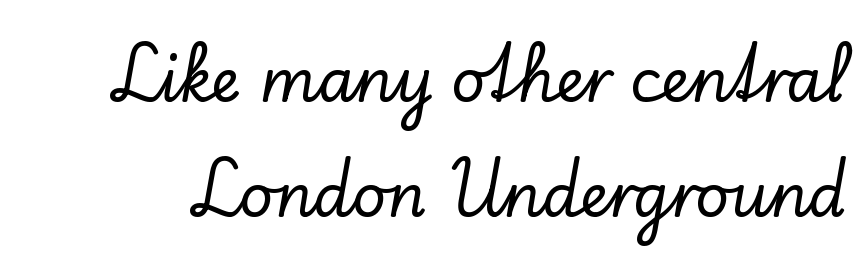
The letterforms sit shoulder to shoulder at normal distance. A great deal of white space separates one row of letters from the next. The foot of each line stays bare and open. Each letter keeps its own natural width here, so spacing adapts to shape. To sum up the face: it has serifs.
